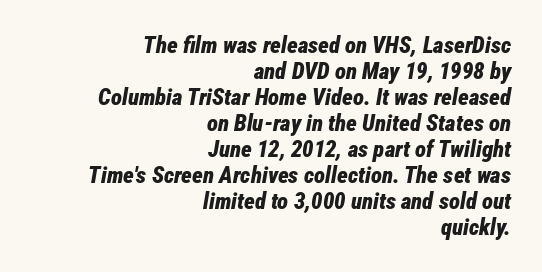
{"italic": "yes", "lean": "right", "slant_degrees": 12, "bold": "yes", "underline": "no", "align": "right", "line_spacing": "tight", "line_spacing_ratio": 1.13, "letter_spacing": "normal", "letter_spacing_em": 0.0, "glyph_px": 23}
